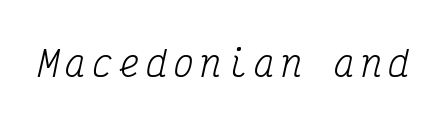
These lines were composed using italics. The cut favours lightness, reaching ordinary text weight at its darkest. I'd call this a serif setting — the letters wear small feet. Anything drawn beneath the words? Only blank space. The face used here is monospaced, like something from a code editor.
